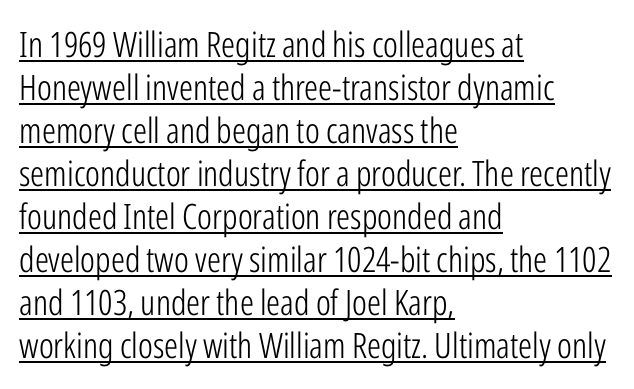
Here the designer chose a conventional face with non-uniform glyph widths. The font's upright variant was chosen for this text. The string is rendered with underlining switched on. Heft: none added — not bold. These lines are composed in type without serifs. The rendering anchors every line to the left-hand side.
